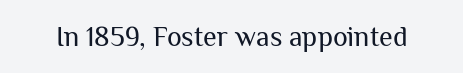
Q: Is the text bold? A: No.
Q: Is the text italic (slanted)? A: No, it is upright.
Q: Is the typeface a serif or a sans-serif typeface? A: Sans-serif.
Q: Is the text underlined? A: No.
Q: Is the spacing between letters normal or unusually wide? A: Normal.
Q: Width (condensed, normal, or wide)? A: Normal.
Q: Stroke contrast? A: Medium.
Q: x-height? A: Medium.
Q: Monospaced? A: No.
